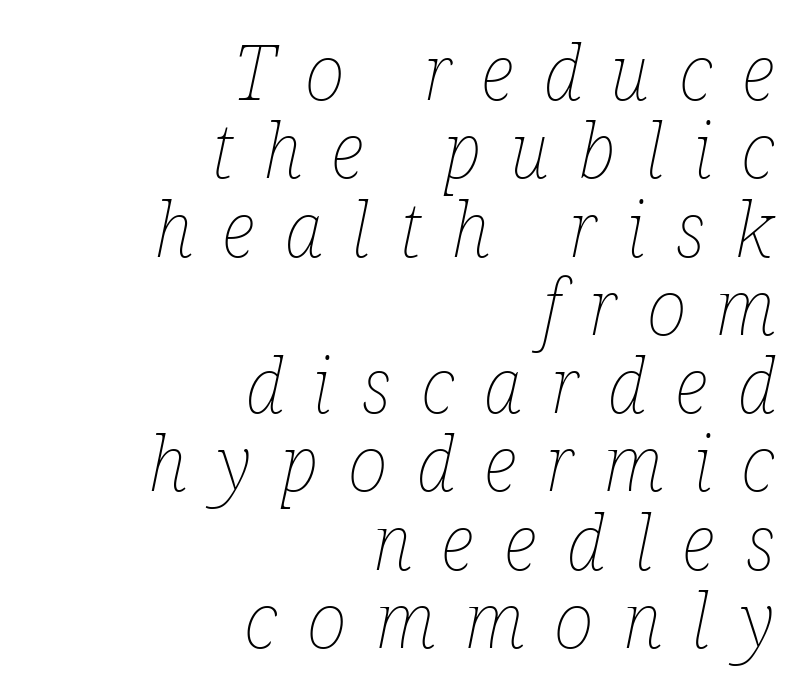
Varying glyph widths throughout — classic text-font behaviour. Compared with a flush-left layout, this one pins lines to the opposite, right side. Weight class: somewhere from thin through regular. Words float on clear page, feet unadorned.
